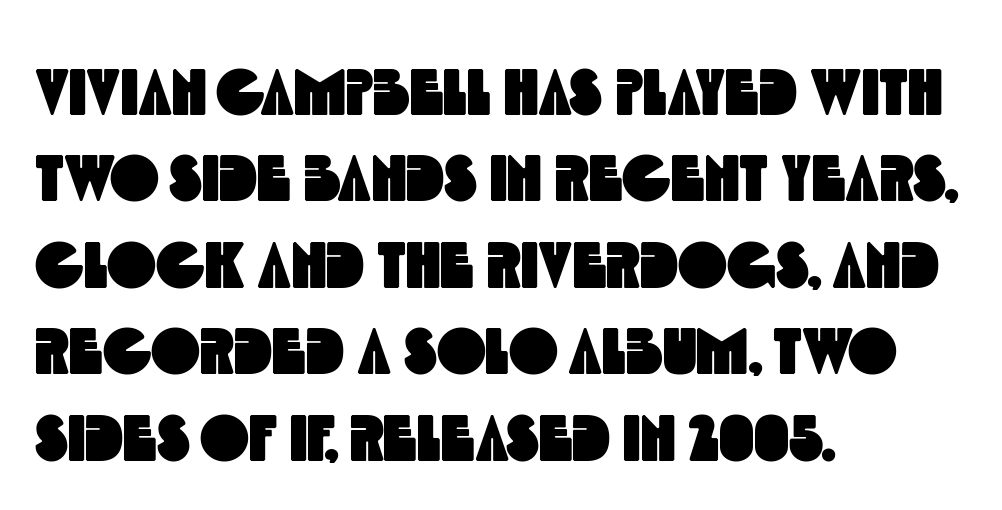
Q: Is the typeface a serif or a sans-serif typeface? A: Sans-serif.
Q: Is the text underlined? A: No.
Q: How is the paragraph aligned? A: Left-aligned.
Q: Is the spacing between letters normal or unusually wide? A: Normal.
Q: Is the spacing between lines tight, normal or loose? A: Normal.
Q: Width (condensed, normal, or wide)? A: Condensed.
Q: x-height? A: Large.
Q: Monospaced? A: No.
